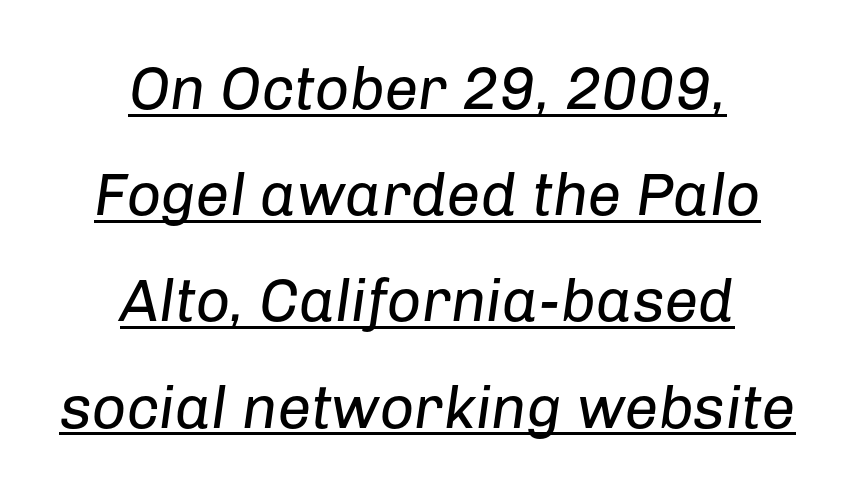
{"italic": "yes", "lean": "right", "slant_degrees": 8, "bold": "no", "weight": "regular", "width": "normal", "stroke_contrast": "low", "x_height": "medium", "monospaced": "no", "underline": "yes", "align": "center", "line_spacing_ratio": 1.77, "letter_spacing": "normal", "letter_spacing_em": 0.0, "glyph_px": 60}
